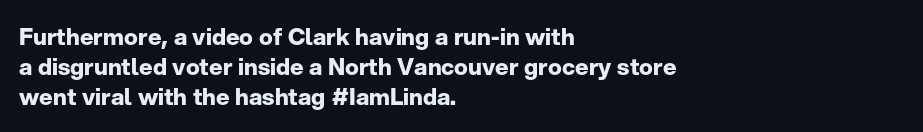
Designer's note — italics off, roman on. Clear beneath every line of the passage. Set as a true bold cut, around the 700 mark. How would I describe the line gaps? Plain and ordinary.
